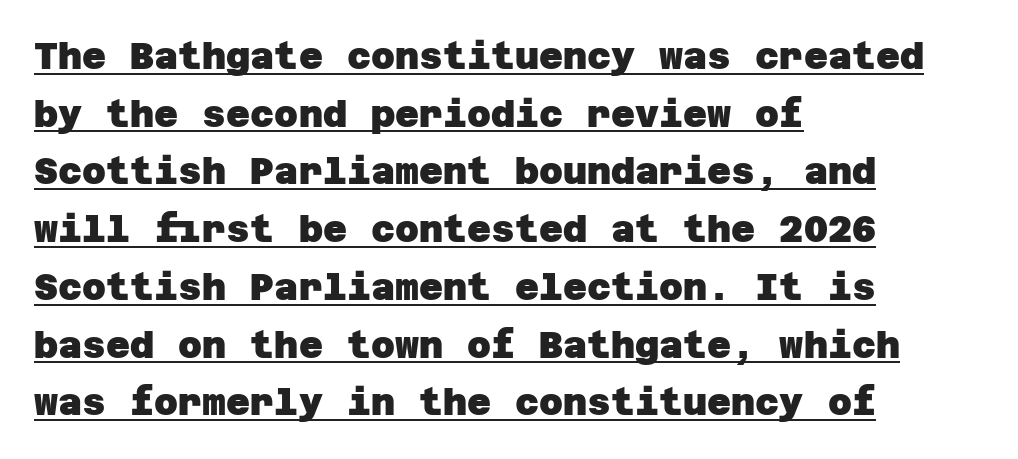
These lines sit exactly where default settings would place them. The typeface chosen for these lines omits serifs. Summary of weight: heavy, a full bold. A baseline rule has been typeset under these characters. Horizontally, the lines are justified to the leading edge only. Honestly, the letter spacing is just normal — you wouldn't notice it.
